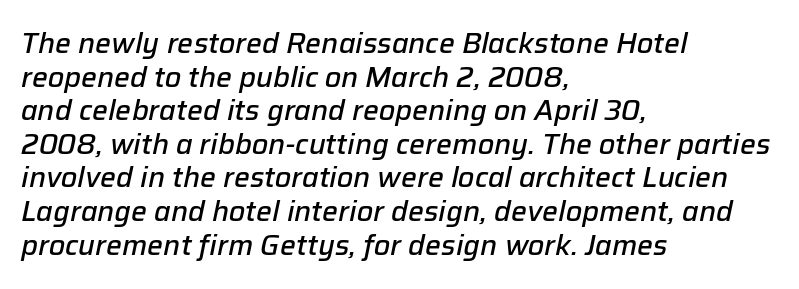
Slightly chunky letters — semibold, I'd say, not full bold. The rag falls on the right side of this text block. Words appear dense and cohesive because spacing is normal. Looking at the ascenders, they clearly lean. Only glyphs here, with clear space below each row. Spacing verdict: proportional, widths tailored to each character.
